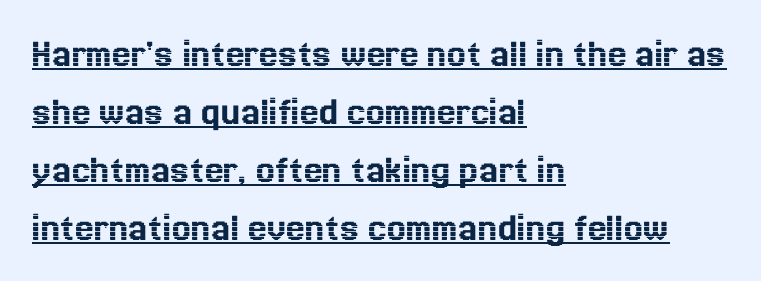
In terms of leading, this rendering sits right in the middle. The face used here is proportionally spaced, like ordinary book or web type. Visually the block forms a straight wall on the left and a jagged coastline on the right. You could call the tracking neutral — neither tight nor loose. The string is rendered with underlining switched on. Every stem runs plumb, perpendicular to the baseline.
